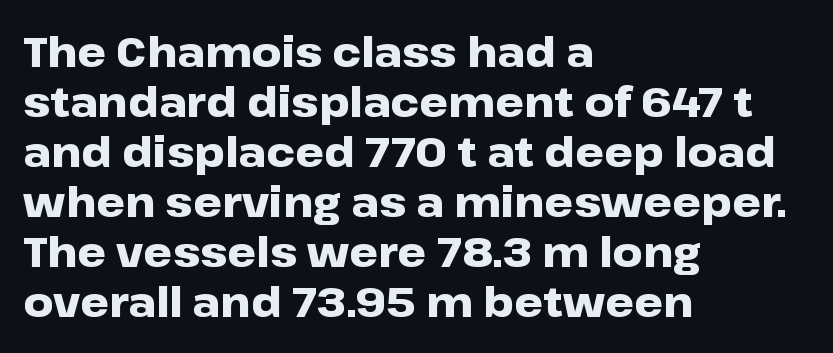
Q: Is the text bold? A: Yes.
Q: Is the text italic (slanted)? A: No, it is upright.
Q: Is the typeface a serif or a sans-serif typeface? A: Sans-serif.
Q: Is the text underlined? A: No.
Q: How is the paragraph aligned? A: Left-aligned.
Q: Is the spacing between letters normal or unusually wide? A: Normal.
Q: Width (condensed, normal, or wide)? A: Wide.
Q: Stroke contrast? A: Low.
Q: x-height? A: Medium.
Q: Monospaced? A: No.
